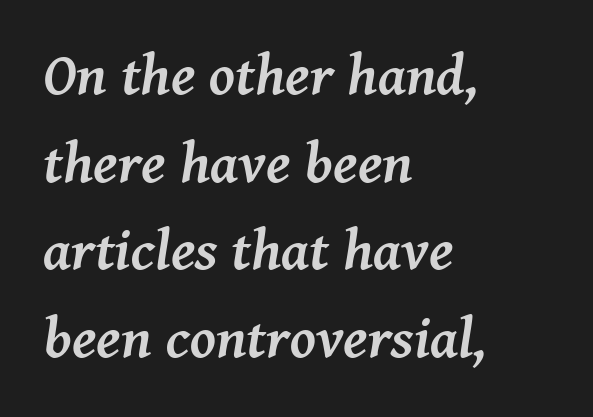
The baseline area is clear. A typesetter would call this leading conventional body-copy spacing. The line texture is even and compact thanks to regular tracking. On the weight axis this lands at bold, roughly 700. Left-aligned paragraph, ragged on the right. This rendering employs a face with finishing strokes, i.e., a serif.
